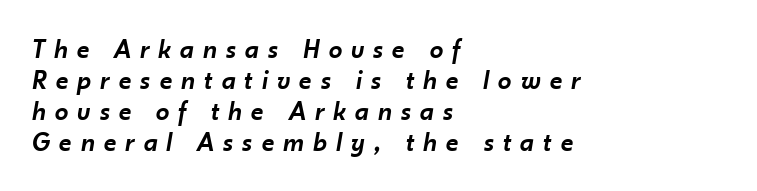
{"italic": "yes", "lean": "right", "slant_degrees": 10, "bold": "semi", "underline": "no", "align": "left", "line_spacing": "tight", "line_spacing_ratio": 1.15, "letter_spacing": "wide", "letter_spacing_em": 0.34, "glyph_px": 27}
